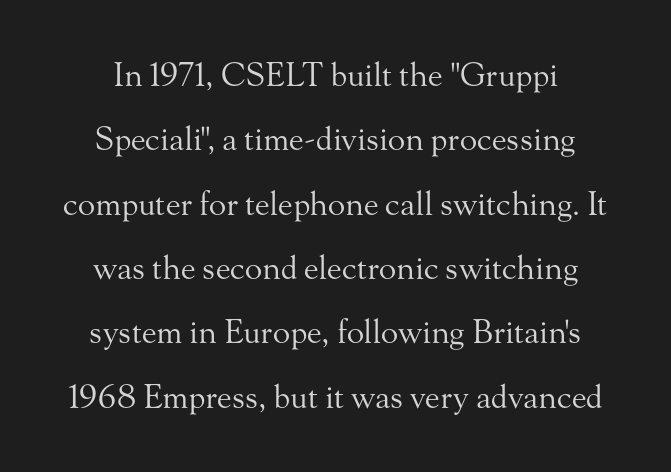
{"serif": "yes", "italic": "no", "bold": "no", "weight": "regular", "width": "normal", "stroke_contrast": "medium", "x_height": "small", "monospaced": "no", "underline": "no", "line_spacing": "loose", "line_spacing_ratio": 2.01, "letter_spacing": "normal", "letter_spacing_em": 0.0, "glyph_px": 32}
